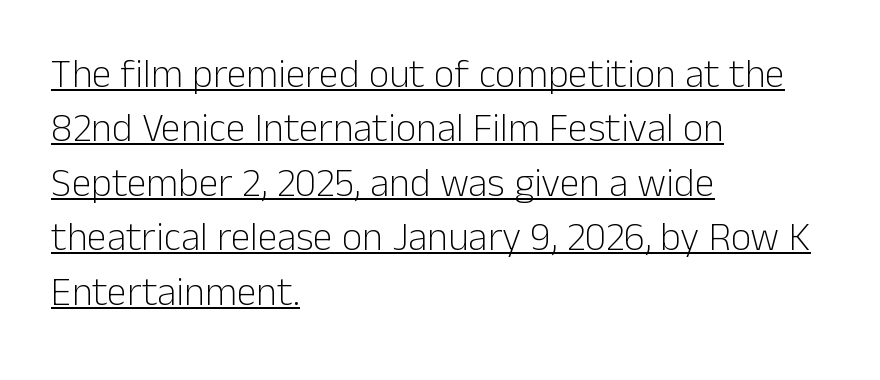
Q: Is the text bold? A: No.
Q: Is the text italic (slanted)? A: No, it is upright.
Q: Is the typeface a serif or a sans-serif typeface? A: Sans-serif.
Q: Is the text underlined? A: Yes.
Q: How is the paragraph aligned? A: Left-aligned.
Q: Is the spacing between letters normal or unusually wide? A: Normal.
Q: Is the spacing between lines tight, normal or loose? A: Normal.
Q: Width (condensed, normal, or wide)? A: Normal.
Q: Stroke contrast? A: Low.
Q: x-height? A: Medium.
Q: Monospaced? A: No.
